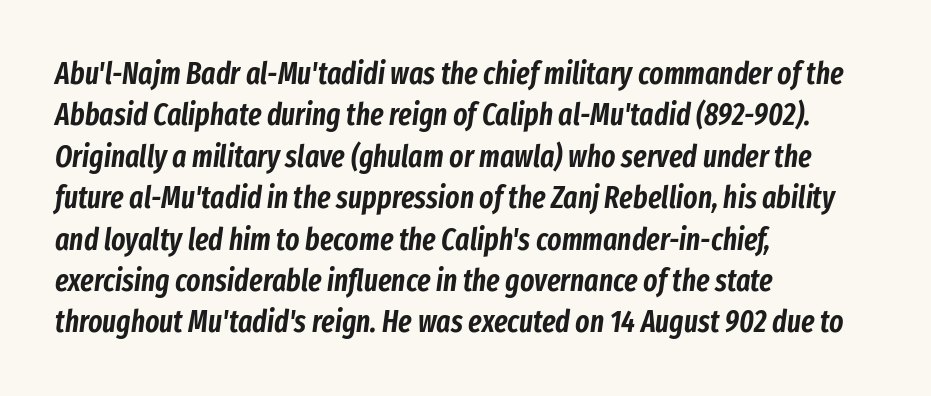
{"italic": "yes", "lean": "right", "slant_degrees": 8, "width": "condensed", "stroke_contrast": "low", "x_height": "medium", "monospaced": "no", "underline": "no", "align": "left", "line_spacing": "normal", "line_spacing_ratio": 1.38, "letter_spacing": "normal", "letter_spacing_em": 0.0, "glyph_px": 30}
